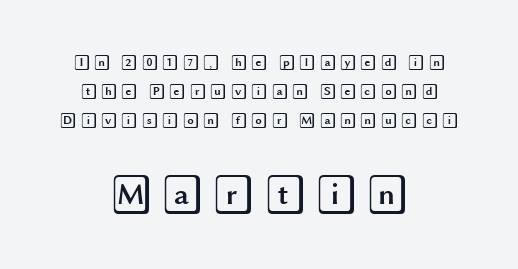
Q: Is the text italic (slanted)? A: No, it is upright.
Q: Is the text underlined? A: No.
Q: How is the paragraph aligned? A: Centered.
Q: Which block of text is set in a larger size, the first (top) or the second (bottom)? A: The second (bottom) one.
Q: Width (condensed, normal, or wide)? A: Wide.
Q: x-height? A: Large.
